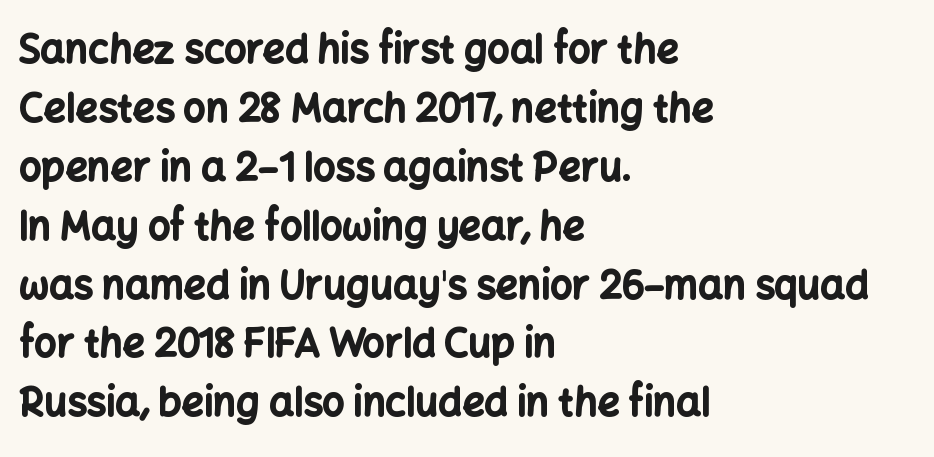
Q: Is the text bold? A: Yes.
Q: Is the text italic (slanted)? A: No, it is upright.
Q: Is the typeface a serif or a sans-serif typeface? A: Sans-serif.
Q: Is the text underlined? A: No.
Q: How is the paragraph aligned? A: Left-aligned.
Q: Is the spacing between letters normal or unusually wide? A: Normal.
Q: Is the spacing between lines tight, normal or loose? A: Normal.
Q: Width (condensed, normal, or wide)? A: Normal.
Q: Stroke contrast? A: Low.
Q: x-height? A: Medium.
Q: Monospaced? A: No.
